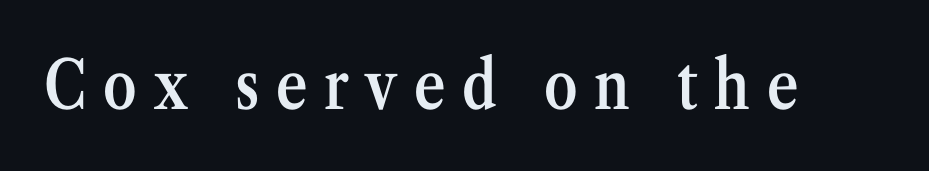
A roman cut, with each character standing at attention. Stroke terminals: seriffed. Looks like regular typesetting: each glyph gets only the width it needs. The sample has been set in demibold, a notch under bold.
